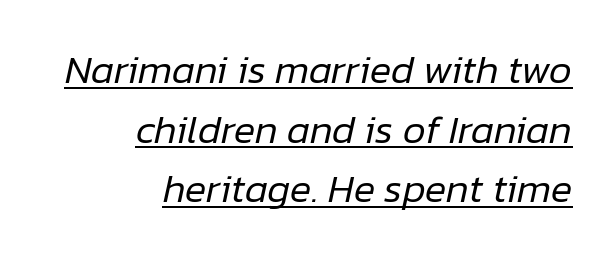
Regular leading. Looking at the ascenders, they clearly lean. Reading down the block, your eye finds every line finishing at a fixed right position. This rendering features underlined lettering.
